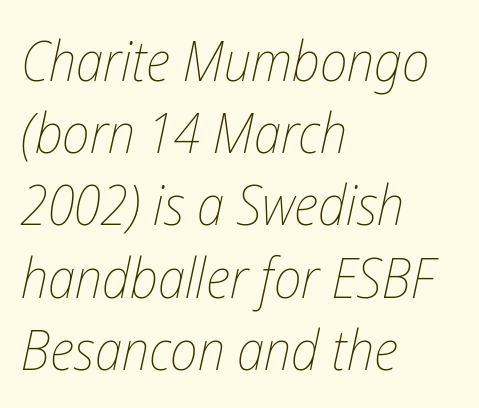
The image shows 56 px thin, condensed type, italic (leaning right); set left-aligned, normal line spacing (1.29x), normal letter spacing, not underlined; low stroke contrast and a medium x-height.
